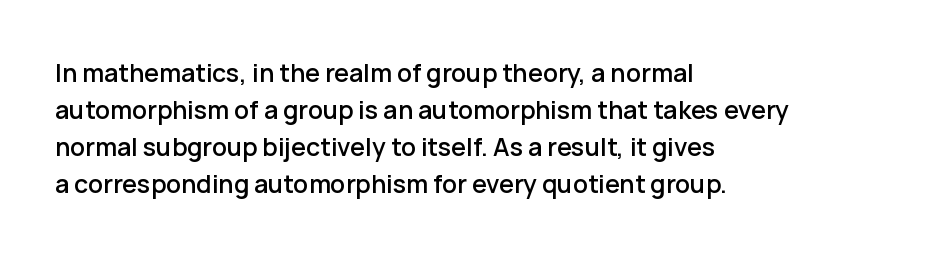
Q: Is the text italic (slanted)? A: No, it is upright.
Q: Is the text underlined? A: No.
Q: How is the paragraph aligned? A: Left-aligned.
Q: Is the spacing between letters normal or unusually wide? A: Normal.
Q: Is the spacing between lines tight, normal or loose? A: Normal.
